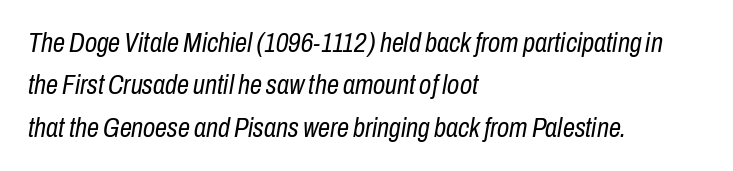
Q: Is the text bold? A: No.
Q: Is the text italic (slanted)? A: Yes, it leans right by about 10 degrees.
Q: Is the text underlined? A: No.
Q: How is the paragraph aligned? A: Left-aligned.
Q: Is the spacing between letters normal or unusually wide? A: Normal.
Q: Is the spacing between lines tight, normal or loose? A: Normal.
